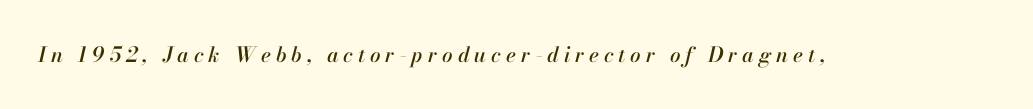
Would a proofreader flag this as italicized? Yes. Between one letter and the next there's a generous, obvious gap. No word sits above an underline.
